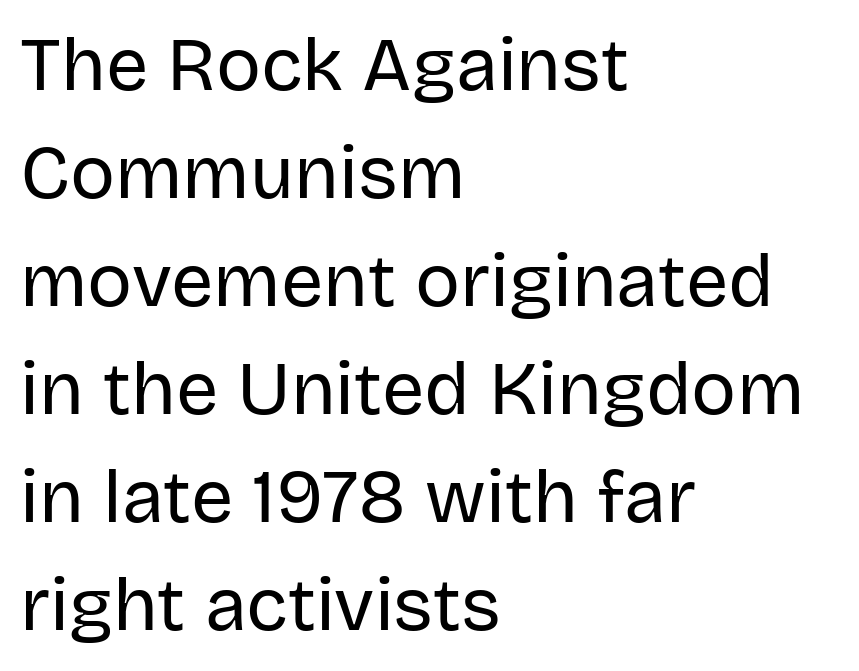
The image shows 75 px regular-weight sans-serif type, upright; set left-aligned, normal line spacing (1.44x), normal letter spacing, not underlined; low stroke contrast and a large x-height.
